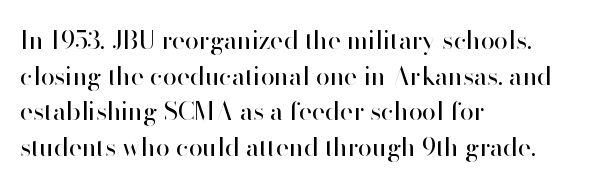
The image shows 25 px text type, upright; set left-aligned, normal line spacing (1.43x), normal letter spacing, not underlined.
